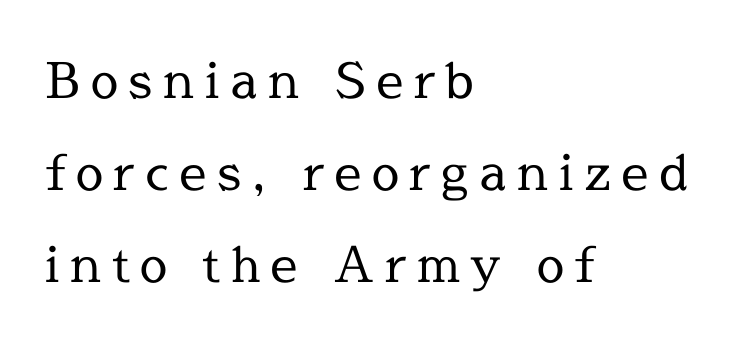
Underline: absent. On a weight scale, this lands at 450 or below. Line starts are locked; line ends wander. Glyph-to-glyph distance is far greater than everyday printed text. Observe the serifs anchoring each vertical stroke in this sample. The font's upright variant was chosen for this text.
